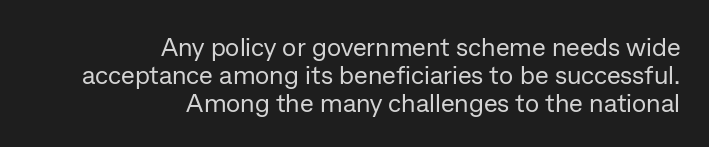
Q: Is the text bold? A: No.
Q: Is the text italic (slanted)? A: No, it is upright.
Q: Is the text underlined? A: No.
Q: How is the paragraph aligned? A: Right-aligned.
Q: Is the spacing between letters normal or unusually wide? A: Normal.
Q: Is the spacing between lines tight, normal or loose? A: Tight.
